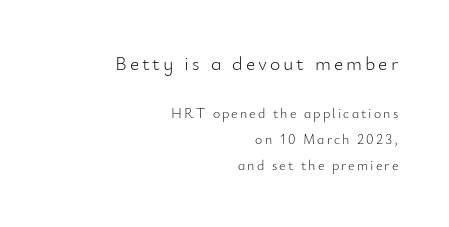
Q: Is the text bold? A: No.
Q: Is the text italic (slanted)? A: No, it is upright.
Q: Is the text underlined? A: No.
Q: How is the paragraph aligned? A: Right-aligned.
Q: Which block of text is set in a larger size, the first (top) or the second (bottom)? A: The first (top) one.
